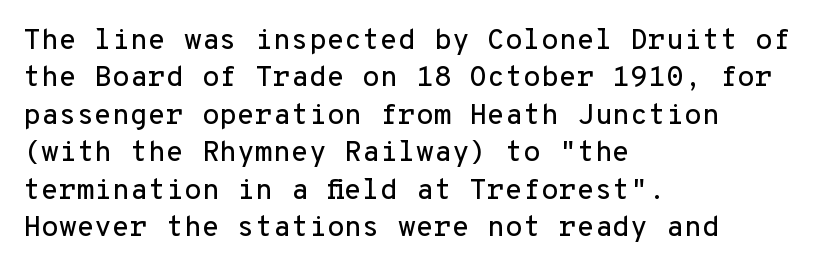
The image shows 29 px sans-serif type, upright, monospaced; set left-aligned, normal line spacing (1.29x), normal letter spacing, not underlined; low stroke contrast and a medium x-height.
